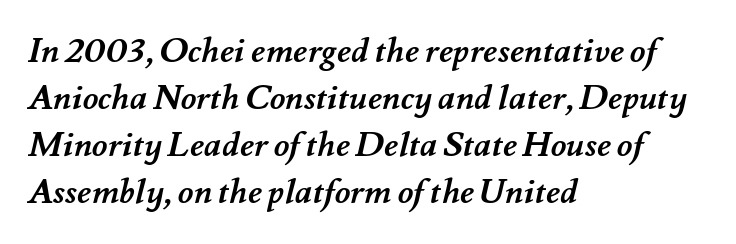
{"bold": "yes", "weight": "semibold", "width": "normal", "stroke_contrast": "medium", "x_height": "small", "monospaced": "no", "underline": "no", "align": "left", "line_spacing": "normal", "line_spacing_ratio": 1.38, "letter_spacing": "normal", "letter_spacing_em": 0.0, "glyph_px": 34}
